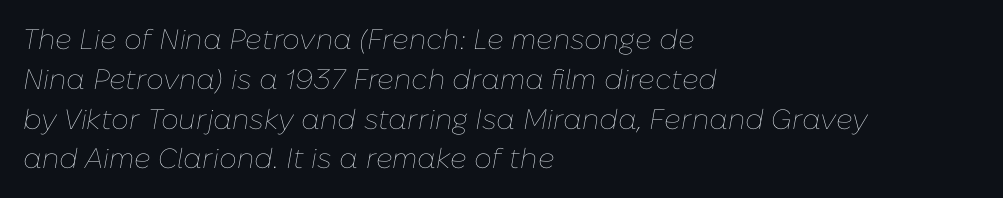
{"italic": "yes", "lean": "right", "slant_degrees": 10, "bold": "no", "weight": "thin", "width": "normal", "stroke_contrast": "low", "x_height": "medium", "monospaced": "no", "underline": "no", "align": "left", "line_spacing": "normal", "line_spacing_ratio": 1.42, "letter_spacing": "normal", "letter_spacing_em": 0.0, "glyph_px": 28}
